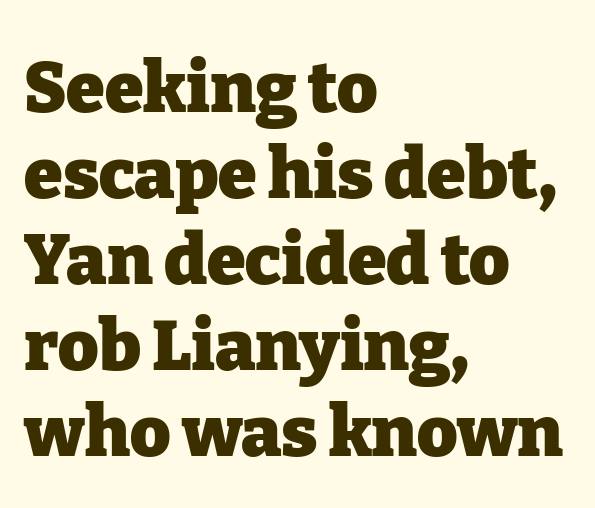
The image shows 70 px heavy serif type, upright; set left-aligned, line spacing 1.23x, normal letter spacing, not underlined; low stroke contrast and a medium x-height.
